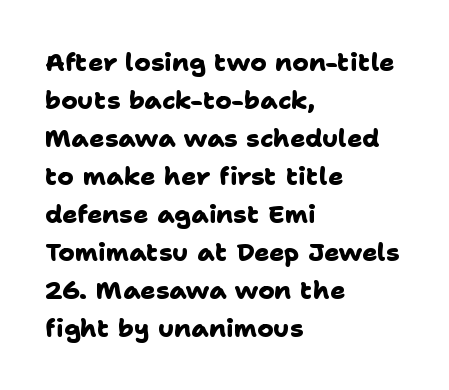
The image shows 25 px bold type; set left-aligned, normal line spacing (1.52x), normal letter spacing, not underlined.
